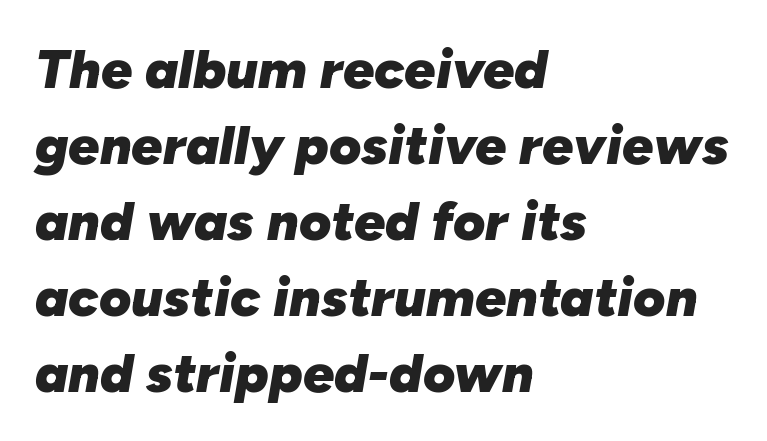
{"italic": "yes", "lean": "right", "slant_degrees": 10, "bold": "yes", "weight": "heavy", "width": "normal", "stroke_contrast": "low", "x_height": "medium", "monospaced": "no", "underline": "no", "align": "left", "line_spacing": "normal", "line_spacing_ratio": 1.38, "letter_spacing": "normal", "letter_spacing_em": 0.0, "glyph_px": 55}
